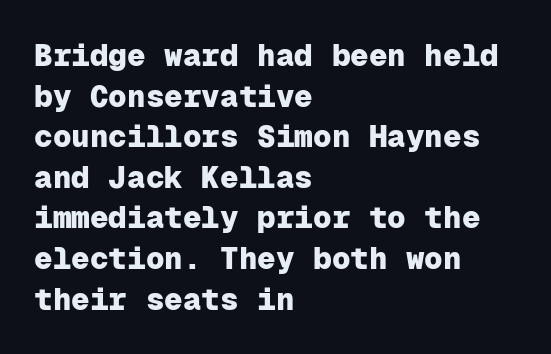
{"serif": "no", "italic": "no", "bold": "yes", "weight": "heavy", "width": "normal", "stroke_contrast": "low", "x_height": "medium", "monospaced": "yes", "underline": "no", "align": "left", "line_spacing": "normal", "line_spacing_ratio": 1.31, "letter_spacing": "normal", "letter_spacing_em": 0.0, "glyph_px": 31}
